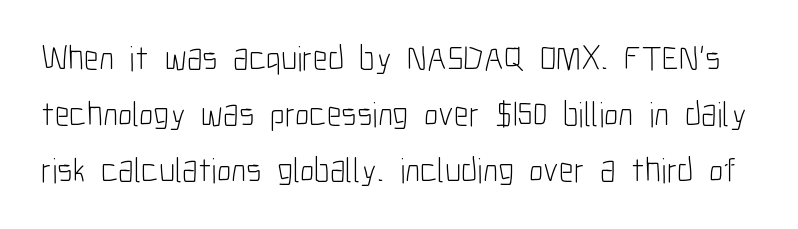
The image shows 35 px light, condensed sans-serif type, upright; set normal line spacing (1.6x), normal letter spacing, not underlined; low stroke contrast and a medium x-height.
